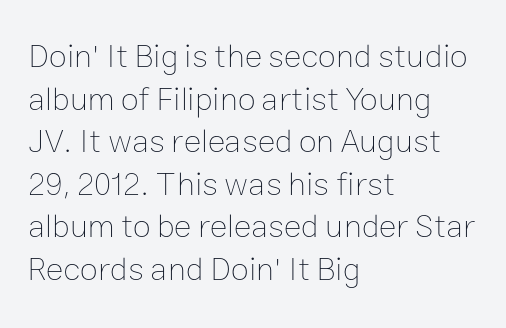
Looks like regular typesetting: each glyph gets only the width it needs. Characters follow at the spacing the type designer built in. This is not heavy type; no bold has been used. The leading is moderate, giving the passage an even texture.
